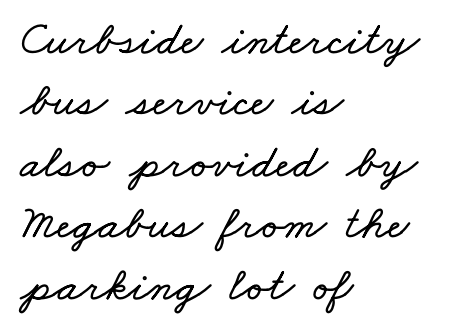
{"width": "wide", "stroke_contrast": "low", "x_height": "small", "monospaced": "no", "underline": "no", "align": "left", "line_spacing": "normal", "line_spacing_ratio": 1.28, "letter_spacing": "normal", "letter_spacing_em": 0.0, "glyph_px": 48}
